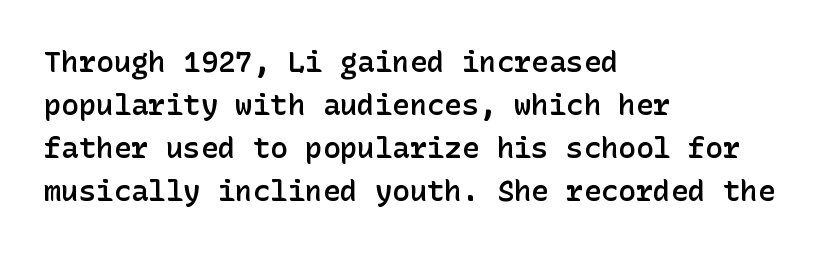
The setting favours the left margin, as ordinary paragraphs usually do. A typesetter would call this zero additional tracking. The space directly below the letters is spotless. Leading matches the norm, producing a regular column. Quick note: not italic, upright.
